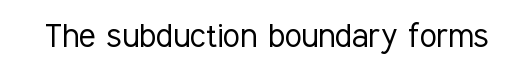
Q: Is the text bold? A: No.
Q: Is the text italic (slanted)? A: No, it is upright.
Q: Is the typeface a serif or a sans-serif typeface? A: Sans-serif.
Q: Is the text underlined? A: No.
Q: Is the spacing between letters normal or unusually wide? A: Normal.
Q: Width (condensed, normal, or wide)? A: Condensed.
Q: Stroke contrast? A: Low.
Q: x-height? A: Medium.
Q: Monospaced? A: No.
